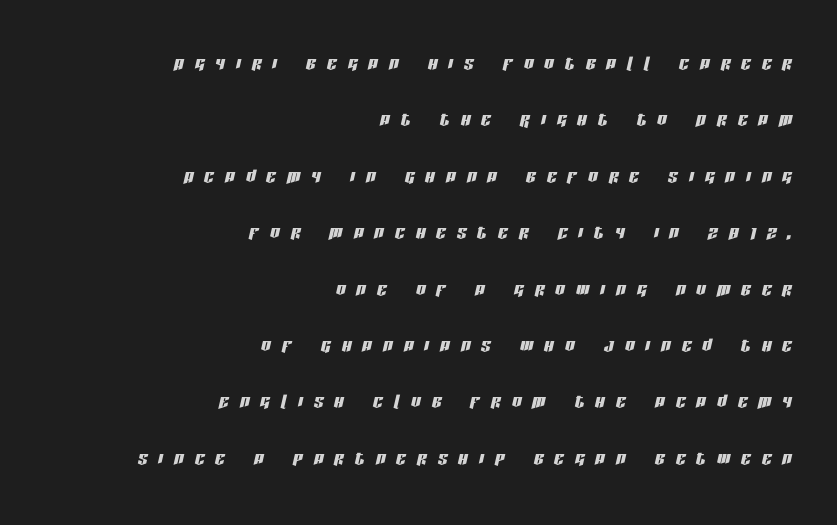
Every character sits at an angle, as italics do. Which margin do the lines hug? The right one — the left edge is uneven. Decoration check: the copy has no underline. Words appear elongated and porous because spacing is wide. Successive baselines arrive slowly, with a big drop between each.
